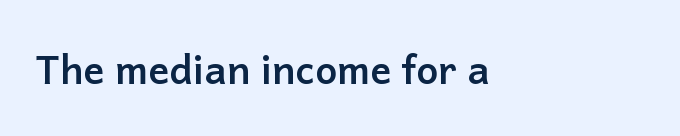
The image shows 39 px semibold sans-serif type, upright; set left-aligned, normal letter spacing, not underlined; low stroke contrast and a medium x-height.
